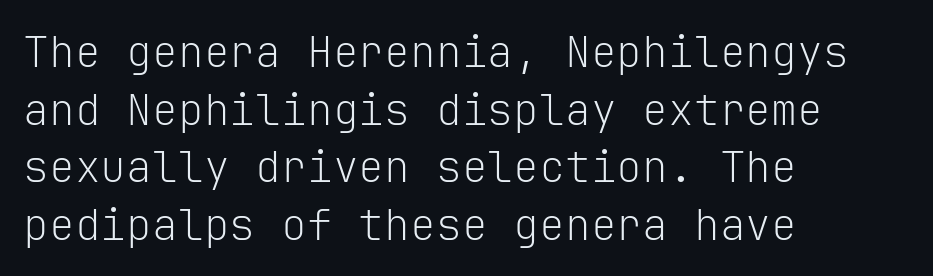
{"serif": "no", "italic": "no", "bold": "no", "weight": "light", "width": "normal", "stroke_contrast": "low", "x_height": "medium", "monospaced": "yes", "underline": "no", "align": "left", "line_spacing": "normal", "line_spacing_ratio": 1.34, "letter_spacing": "normal", "letter_spacing_em": 0.0, "glyph_px": 43}
